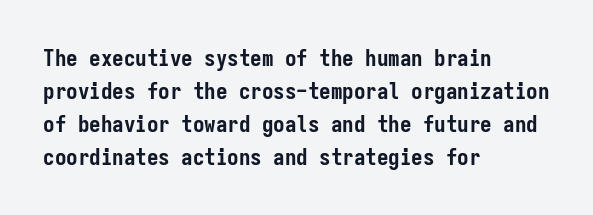
Q: Is the text bold? A: Yes.
Q: Is the text italic (slanted)? A: No, it is upright.
Q: Is the text underlined? A: No.
Q: How is the paragraph aligned? A: Left-aligned.
Q: Is the spacing between letters normal or unusually wide? A: Normal.
Q: Is the spacing between lines tight, normal or loose? A: Normal.
